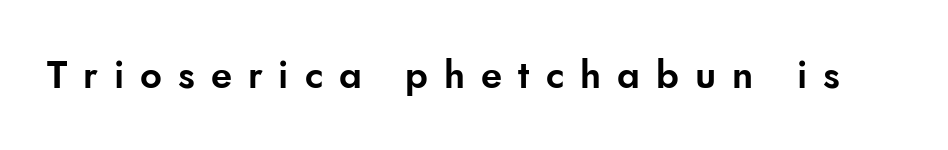
Q: Is the text italic (slanted)? A: No, it is upright.
Q: Is the typeface a serif or a sans-serif typeface? A: Sans-serif.
Q: Is the text underlined? A: No.
Q: Is the spacing between letters normal or unusually wide? A: Unusually wide.
Q: Width (condensed, normal, or wide)? A: Normal.
Q: Stroke contrast? A: Low.
Q: x-height? A: Small.
Q: Monospaced? A: No.
